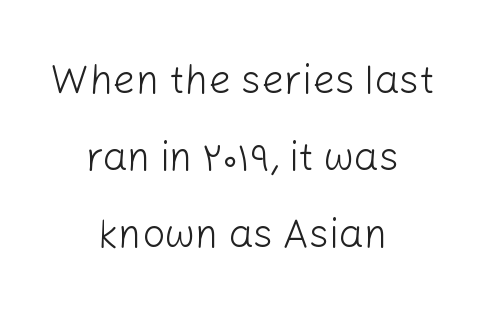
Q: Is the text bold? A: No.
Q: Is the text italic (slanted)? A: No, it is upright.
Q: Is the typeface a serif or a sans-serif typeface? A: Sans-serif.
Q: Is the text underlined? A: No.
Q: How is the paragraph aligned? A: Centered.
Q: Is the spacing between letters normal or unusually wide? A: Normal.
Q: Is the spacing between lines tight, normal or loose? A: Loose.
Q: Width (condensed, normal, or wide)? A: Normal.
Q: Stroke contrast? A: Low.
Q: x-height? A: Medium.
Q: Monospaced? A: No.
